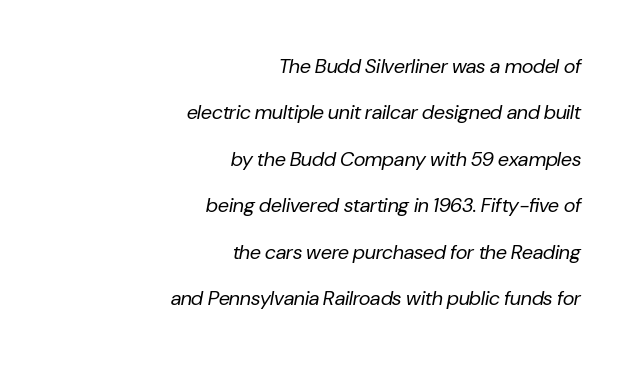
The image shows 20 px text type, italic (leaning right); set right-aligned, loose line spacing (2.32x), normal letter spacing, not underlined.
